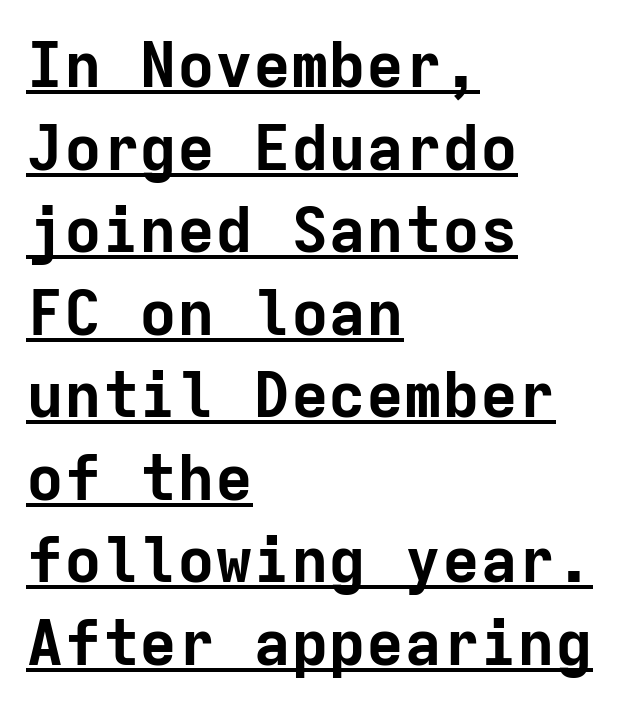
The image shows 63 px bold sans-serif type, upright, monospaced; set left-aligned, normal line spacing (1.31x), normal letter spacing, underlined; low stroke contrast and a medium x-height.
